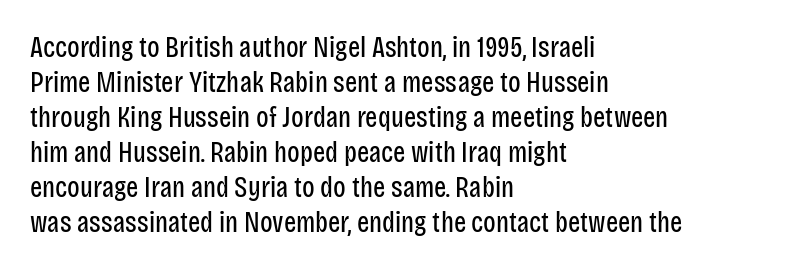
{"serif": "no", "italic": "no", "bold": "no", "weight": "regular", "width": "condensed", "stroke_contrast": "low", "x_height": "large", "monospaced": "no", "underline": "no", "align": "left", "line_spacing_ratio": 1.21, "letter_spacing": "normal", "letter_spacing_em": 0.0, "glyph_px": 29}
